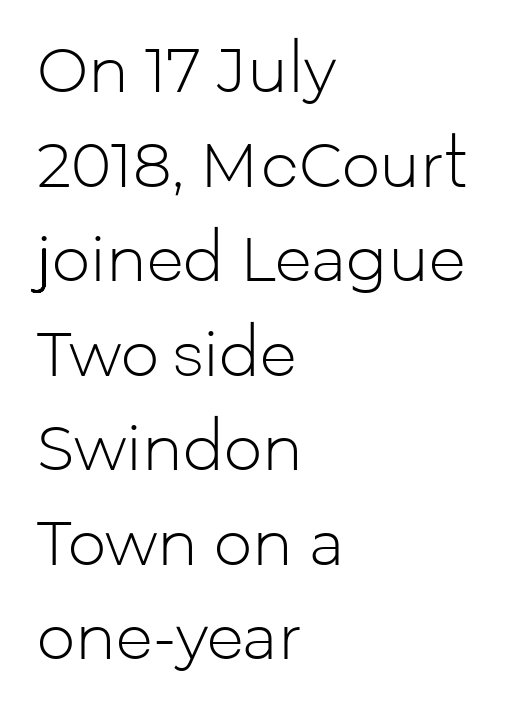
{"serif": "no", "italic": "no", "bold": "no", "weight": "light", "width": "normal", "stroke_contrast": "low", "x_height": "medium", "monospaced": "no", "underline": "no", "align": "left", "line_spacing": "normal", "line_spacing_ratio": 1.55, "letter_spacing": "normal", "letter_spacing_em": 0.0, "glyph_px": 61}
